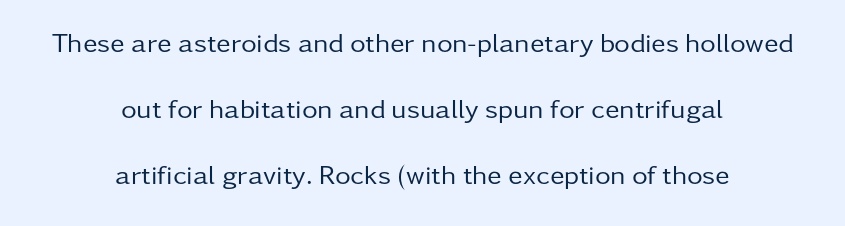
The image shows 27 px text type, upright; set centered, loose line spacing (2.44x), normal letter spacing, not underlined.
